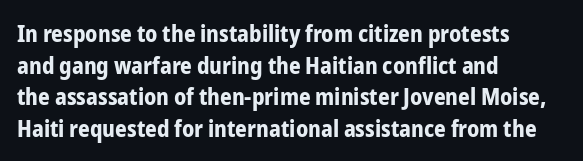
{"italic": "no", "bold": "yes", "underline": "no", "align": "left", "line_spacing": "normal", "line_spacing_ratio": 1.37, "letter_spacing": "normal", "letter_spacing_em": 0.0, "glyph_px": 23}
